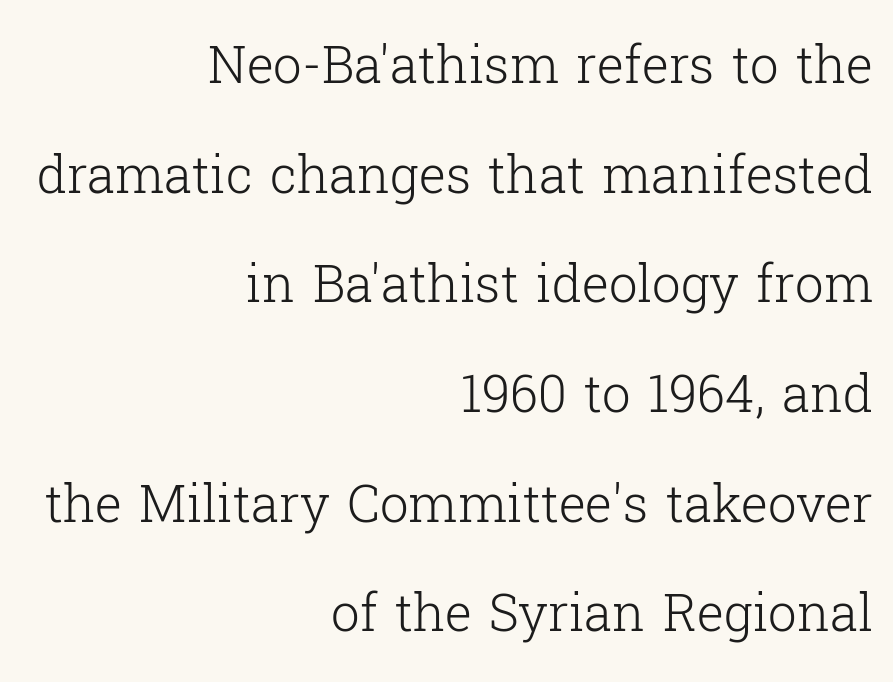
Q: Is the text bold? A: No.
Q: Is the text italic (slanted)? A: No, it is upright.
Q: Is the typeface a serif or a sans-serif typeface? A: Serif.
Q: Is the text underlined? A: No.
Q: How is the paragraph aligned? A: Right-aligned.
Q: Is the spacing between letters normal or unusually wide? A: Normal.
Q: Is the spacing between lines tight, normal or loose? A: Loose.
Q: Width (condensed, normal, or wide)? A: Normal.
Q: Stroke contrast? A: Low.
Q: x-height? A: Medium.
Q: Monospaced? A: No.
